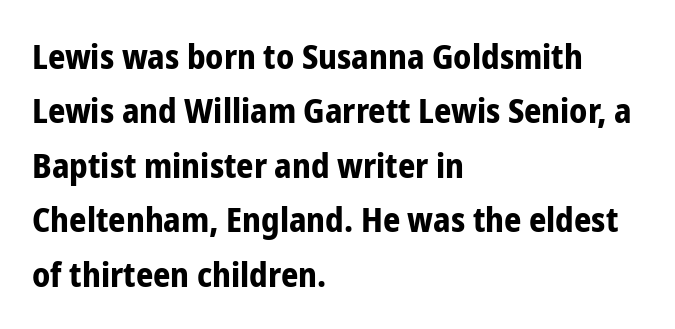
The face used here is proportionally spaced, like ordinary book or web type. Its strokes are broad and dark, the hallmark of bold type. A typesetter would label this face a sans. A roman cut, with each character standing at attention.
